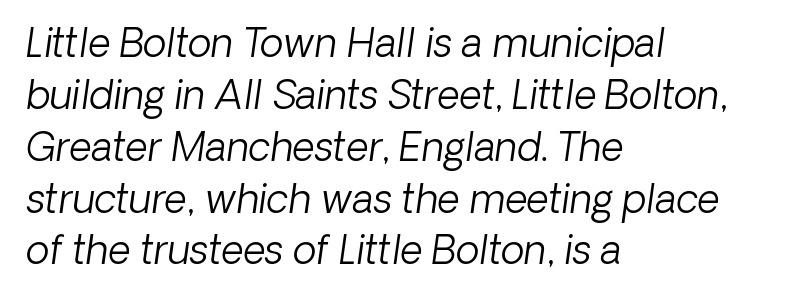
Q: Is the text bold? A: No.
Q: Is the typeface a serif or a sans-serif typeface? A: Sans-serif.
Q: Is the text underlined? A: No.
Q: How is the paragraph aligned? A: Left-aligned.
Q: Is the spacing between letters normal or unusually wide? A: Normal.
Q: Is the spacing between lines tight, normal or loose? A: Normal.
Q: Width (condensed, normal, or wide)? A: Normal.
Q: Stroke contrast? A: Low.
Q: x-height? A: Medium.
Q: Monospaced? A: No.
